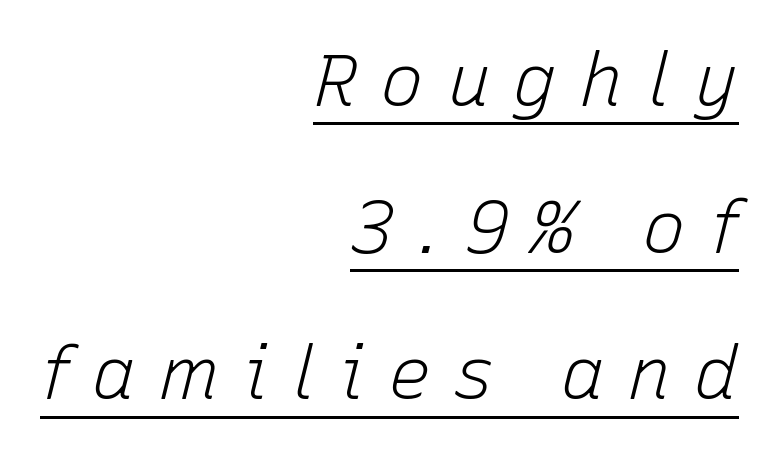
Caption: multi-line text, flush right, ragged left. Is there much room between lines? Yes — plenty of vertical air separates them. Italic: yes, the glyphs are oblique. Observe the wide spacing: letters keep a clear distance from each other. Each letter keeps its own natural width here, so spacing adapts to shape.
